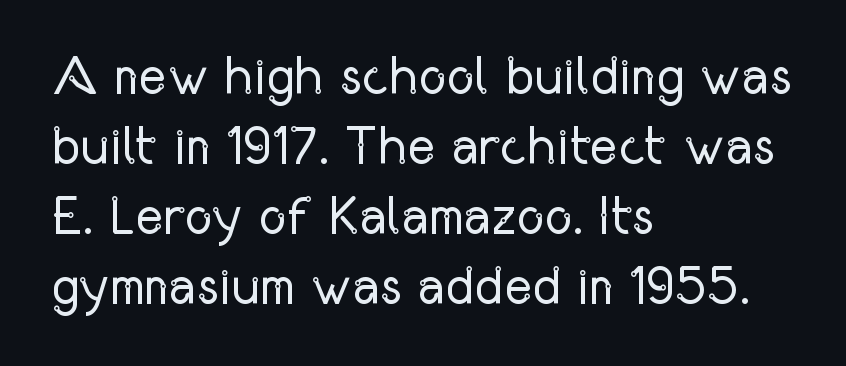
The image shows 53 px regular-weight, condensed sans-serif type, upright; set left-aligned, normal line spacing (1.32x), normal letter spacing, not underlined; low stroke contrast and a medium x-height.
